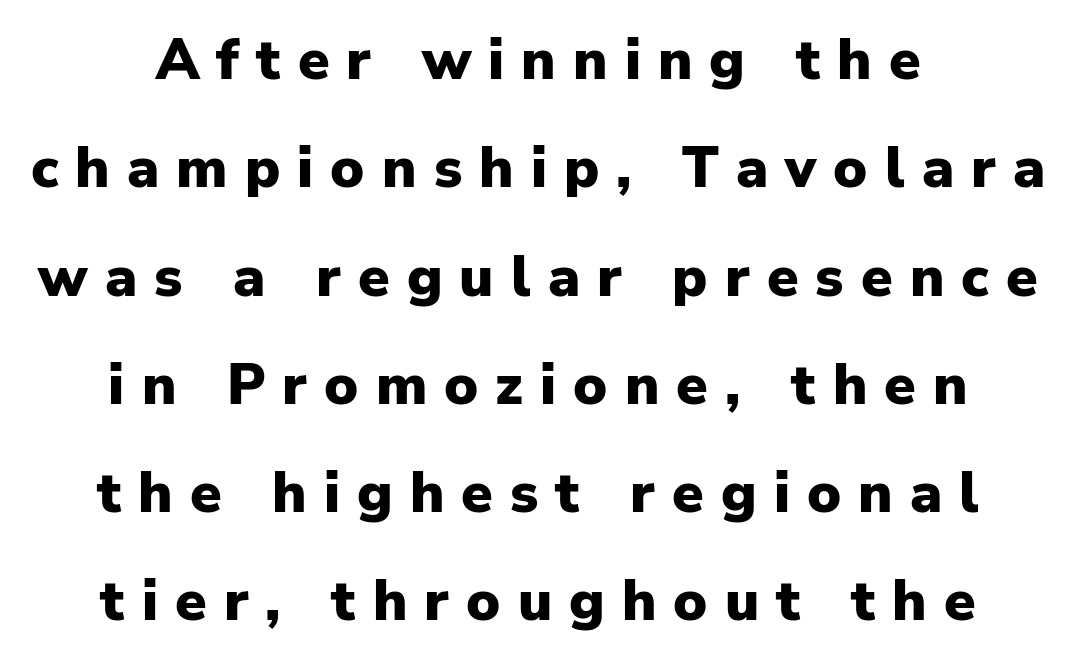
Q: Is the text bold? A: Yes.
Q: Is the text italic (slanted)? A: No, it is upright.
Q: Is the typeface a serif or a sans-serif typeface? A: Sans-serif.
Q: Is the text underlined? A: No.
Q: How is the paragraph aligned? A: Centered.
Q: Is the spacing between letters normal or unusually wide? A: Unusually wide.
Q: Is the spacing between lines tight, normal or loose? A: Loose.
Q: Width (condensed, normal, or wide)? A: Normal.
Q: Stroke contrast? A: Low.
Q: x-height? A: Medium.
Q: Monospaced? A: No.
